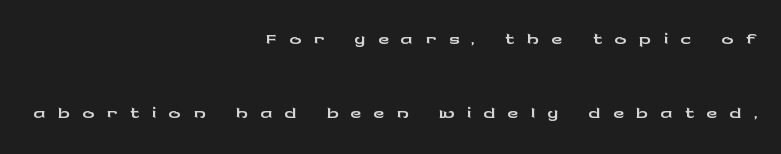
The image shows 30 px wide sans-serif type, upright; set right-aligned, loose line spacing (2.47x), unusually wide letter spacing (+0.4 em), not underlined; low stroke contrast and a medium x-height.
